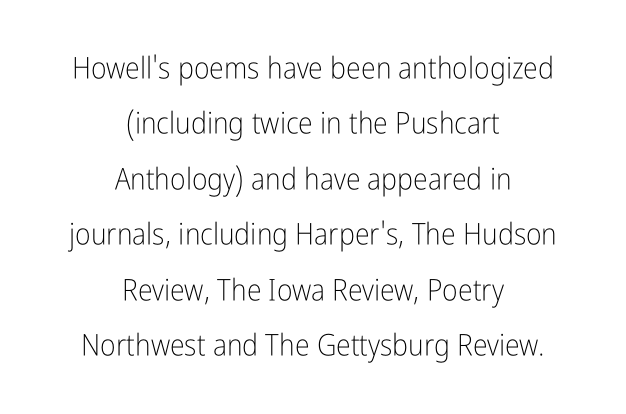
Check where the strokes stop: nothing finishes them off — pure sans. Each line is balanced around a shared central axis. Posture: straight, roman, zero tilt. A light-to-regular cut is what we see here.
